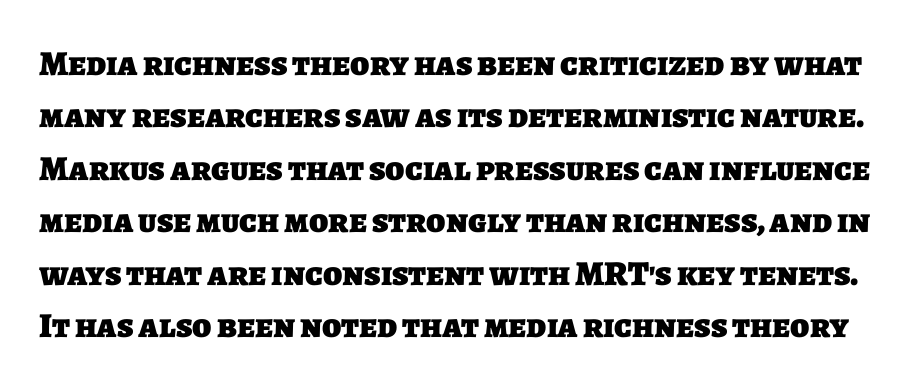
{"serif": "no", "bold": "yes", "weight": "heavy", "width": "normal", "stroke_contrast": "low", "x_height": "large", "monospaced": "no", "underline": "no", "line_spacing": "normal", "line_spacing_ratio": 1.5, "letter_spacing": "normal", "letter_spacing_em": 0.0, "glyph_px": 35}
